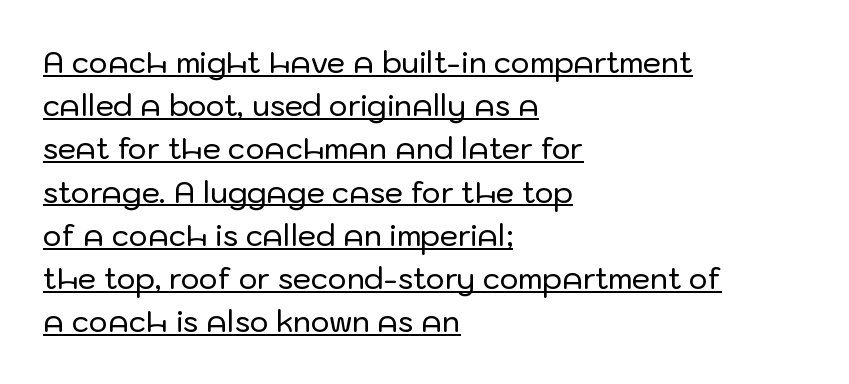
In designer terms, the underline attribute is active on this setting. Examine the stroke ends and you'll find no serifs. Spacing between characters is what you'd get straight out of the box. Layout note: lines flush left. Notice how descenders clear the ascenders below comfortably — that's standard leading. Do the characters align in a grid? No, the font is proportional.
